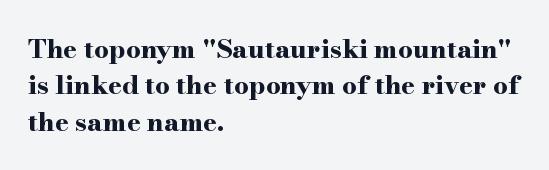
{"italic": "no", "bold": "yes", "underline": "no", "align": "left", "line_spacing": "normal", "line_spacing_ratio": 1.4, "letter_spacing": "normal", "letter_spacing_em": 0.0, "glyph_px": 26}
